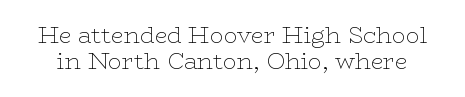
The image shows 23 px text type, upright; set tight line spacing (1.15x), normal letter spacing, not underlined.
